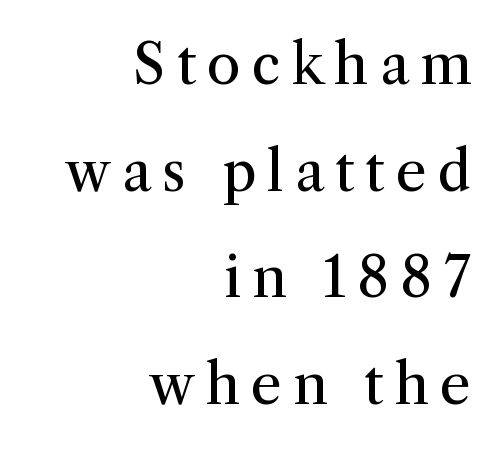
In terms of letterspacing, this is a distinctly airy, spread setting. Tall strokes in this sample are plumb rather than angled. No letter is thick-stroked: the sample isn't bold. Alignment: flush right.
